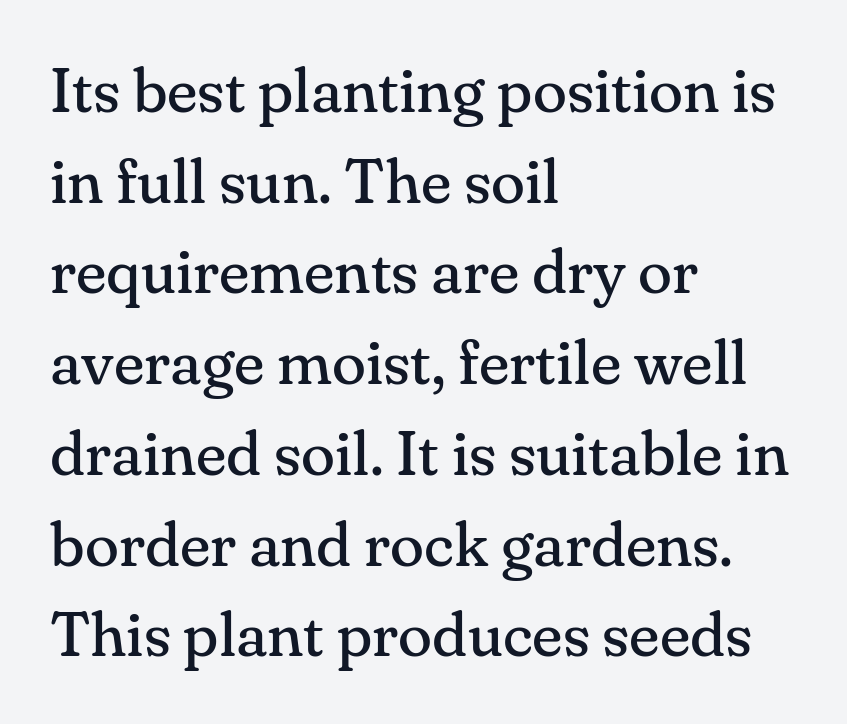
Q: Is the text bold? A: No.
Q: Is the text italic (slanted)? A: No, it is upright.
Q: Is the typeface a serif or a sans-serif typeface? A: Serif.
Q: Is the text underlined? A: No.
Q: How is the paragraph aligned? A: Left-aligned.
Q: Is the spacing between letters normal or unusually wide? A: Normal.
Q: Is the spacing between lines tight, normal or loose? A: Normal.
Q: Width (condensed, normal, or wide)? A: Normal.
Q: Stroke contrast? A: Medium.
Q: x-height? A: Small.
Q: Monospaced? A: No.
